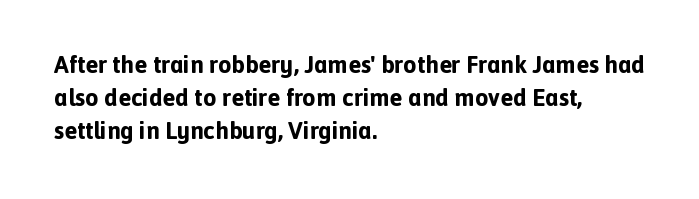
Q: Is the text bold? A: Yes.
Q: Is the text italic (slanted)? A: No, it is upright.
Q: Is the text underlined? A: No.
Q: How is the paragraph aligned? A: Left-aligned.
Q: Is the spacing between letters normal or unusually wide? A: Normal.
Q: Is the spacing between lines tight, normal or loose? A: Normal.
